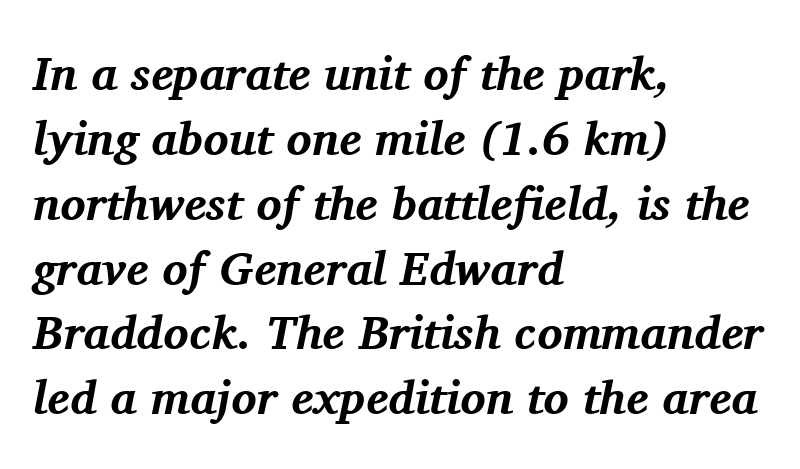
Q: Is the text bold? A: Yes.
Q: Is the text italic (slanted)? A: Yes, it leans right by about 11 degrees.
Q: Is the typeface a serif or a sans-serif typeface? A: Serif.
Q: Is the text underlined? A: No.
Q: How is the paragraph aligned? A: Left-aligned.
Q: Is the spacing between letters normal or unusually wide? A: Normal.
Q: Is the spacing between lines tight, normal or loose? A: Normal.
Q: Width (condensed, normal, or wide)? A: Normal.
Q: Stroke contrast? A: Medium.
Q: x-height? A: Medium.
Q: Monospaced? A: No.
